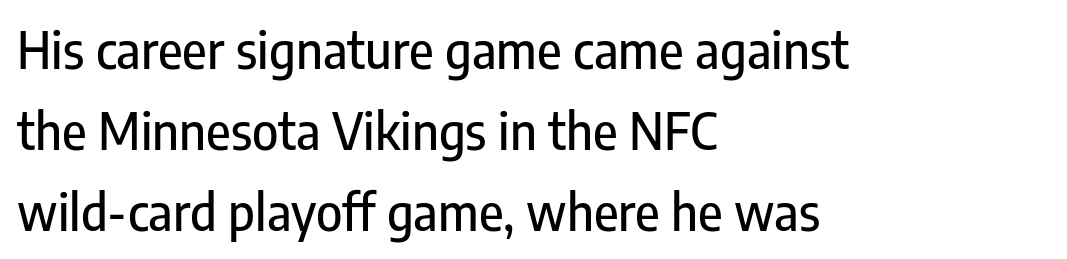
{"serif": "no", "italic": "no", "width": "condensed", "stroke_contrast": "low", "x_height": "medium", "monospaced": "no", "underline": "no", "align": "left", "line_spacing": "normal", "line_spacing_ratio": 1.62, "letter_spacing": "normal", "letter_spacing_em": 0.0, "glyph_px": 50}
